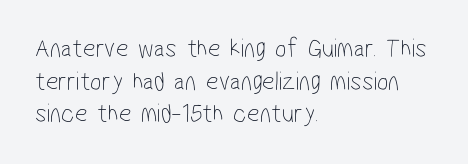
Q: Is the text bold? A: No.
Q: Is the text underlined? A: No.
Q: How is the paragraph aligned? A: Left-aligned.
Q: Is the spacing between letters normal or unusually wide? A: Normal.
